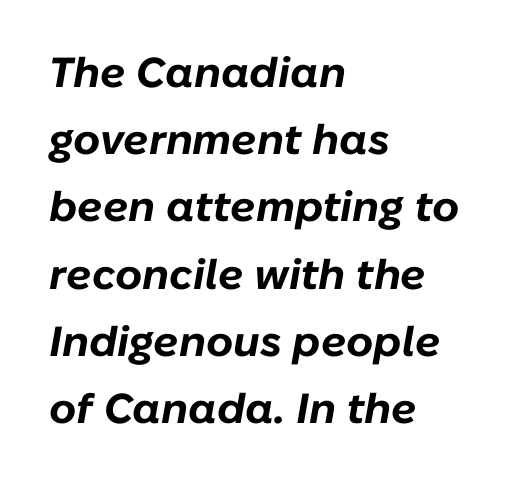
Q: Is the text bold? A: Yes.
Q: Is the text italic (slanted)? A: Yes, it leans right by about 10 degrees.
Q: Is the text underlined? A: No.
Q: How is the paragraph aligned? A: Left-aligned.
Q: Is the spacing between letters normal or unusually wide? A: Normal.
Q: Is the spacing between lines tight, normal or loose? A: Normal.
Q: Width (condensed, normal, or wide)? A: Normal.
Q: Stroke contrast? A: Low.
Q: x-height? A: Medium.
Q: Monospaced? A: No.
